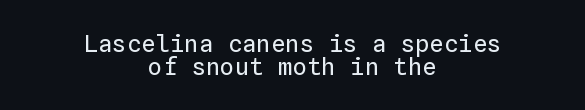
The gaps between neighbouring characters are ordinary and unremarkable. Italic? Not at all — the glyphs are vertical. Clear beneath every line of the passage. This rendering uses center alignment, leaving both contours irregular but symmetric. Closely set lines give the paragraph a compact silhouette. Nothing heavy about these letters — not bold at all.
